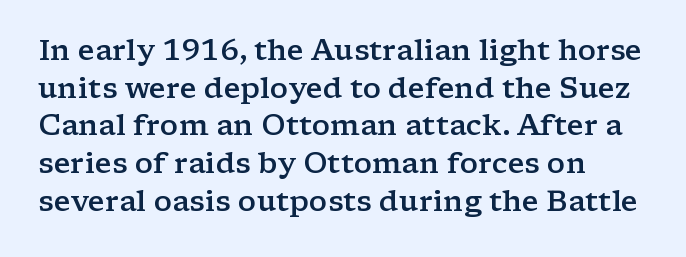
{"serif": "yes", "italic": "no", "bold": "semi", "weight": "semibold", "width": "wide", "stroke_contrast": "low", "x_height": "medium", "monospaced": "no", "underline": "no", "align": "left", "line_spacing": "normal", "line_spacing_ratio": 1.3, "letter_spacing": "normal", "letter_spacing_em": 0.0, "glyph_px": 29}
